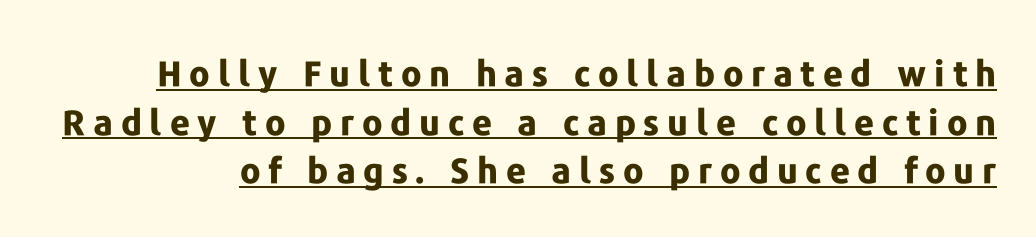
This rendering employs a face without finishing strokes, i.e., a sans-serif. Weight check: bold — yes, fully. Tracking value appears strongly positive — letters spread wide. Varying glyph widths throughout — classic text-font behaviour. Tall strokes in this sample are plumb rather than angled. The rendering uses a moderate line-height, typical for paragraphs.
